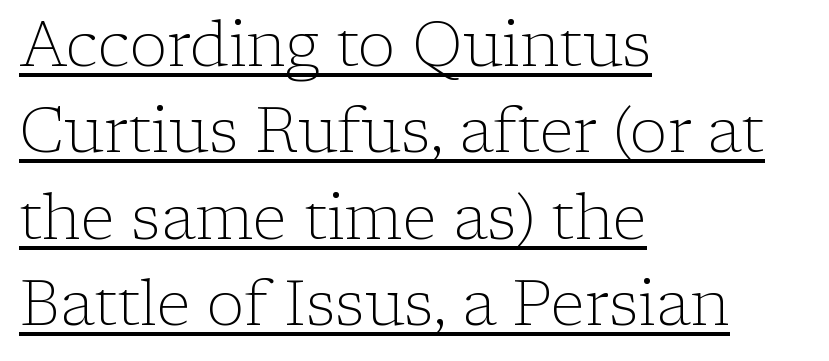
The image shows 63 px light serif type, upright; set left-aligned, normal line spacing (1.37x), normal letter spacing, underlined; low stroke contrast and a medium x-height.
